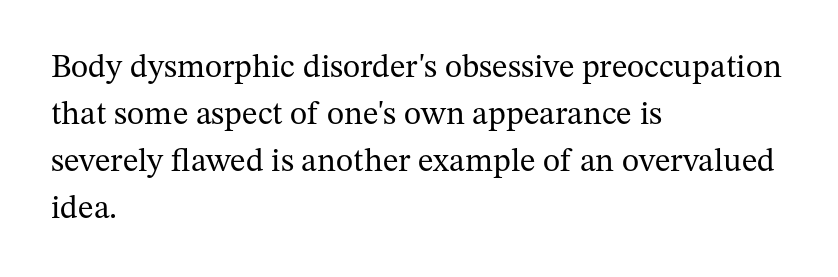
The image shows 33 px regular-weight serif type, upright; set left-aligned, normal line spacing (1.42x), normal letter spacing, not underlined; medium stroke contrast and a medium x-height.
